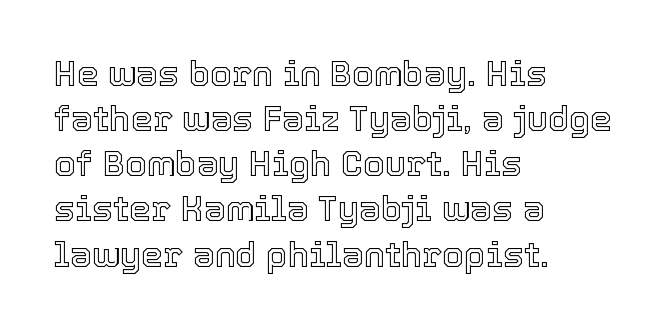
The image shows 35 px text type, upright; set left-aligned, normal line spacing (1.29x), normal letter spacing, not underlined; a medium x-height.
